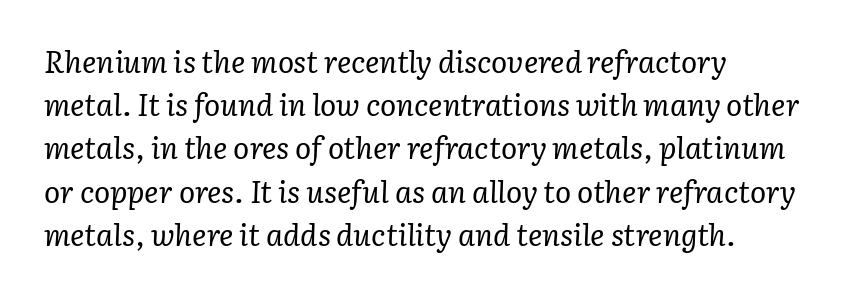
Q: Is the text bold? A: No.
Q: Is the text italic (slanted)? A: Yes, it leans right by about 3 degrees.
Q: Is the typeface a serif or a sans-serif typeface? A: Serif.
Q: Is the text underlined? A: No.
Q: How is the paragraph aligned? A: Left-aligned.
Q: Is the spacing between letters normal or unusually wide? A: Normal.
Q: Is the spacing between lines tight, normal or loose? A: Normal.
Q: Width (condensed, normal, or wide)? A: Normal.
Q: Stroke contrast? A: Low.
Q: x-height? A: Medium.
Q: Monospaced? A: No.
